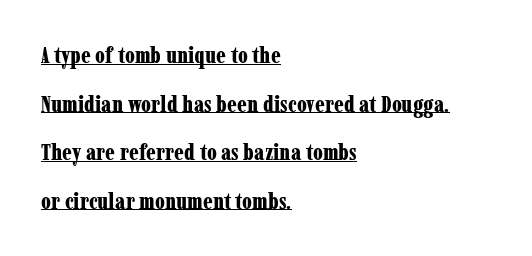
The image shows 23 px bold type, upright; set left-aligned, loose line spacing (2.11x), normal letter spacing, underlined.
